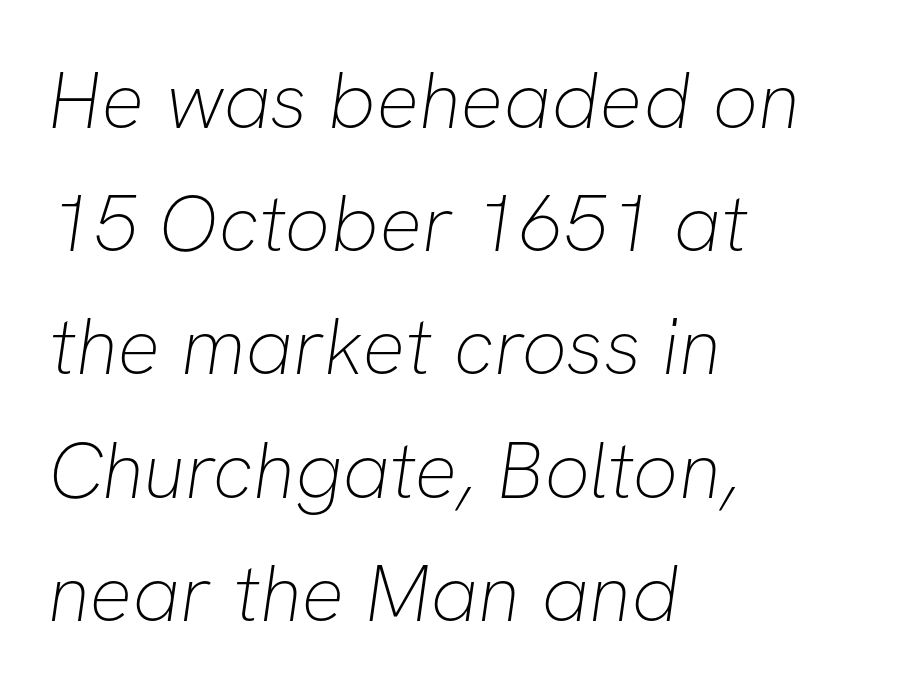
{"serif": "no", "bold": "no", "weight": "thin", "width": "normal", "stroke_contrast": "low", "x_height": "medium", "monospaced": "no", "underline": "no", "align": "left", "line_spacing": "normal", "line_spacing_ratio": 1.54, "letter_spacing": "normal", "letter_spacing_em": 0.0, "glyph_px": 80}
